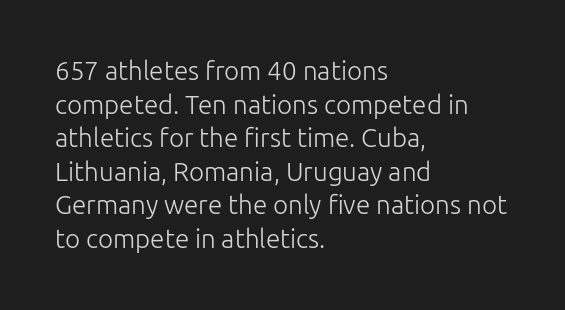
Q: Is the text bold? A: No.
Q: Is the text italic (slanted)? A: No, it is upright.
Q: Is the text underlined? A: No.
Q: How is the paragraph aligned? A: Left-aligned.
Q: Is the spacing between letters normal or unusually wide? A: Normal.
Q: Is the spacing between lines tight, normal or loose? A: Normal.
